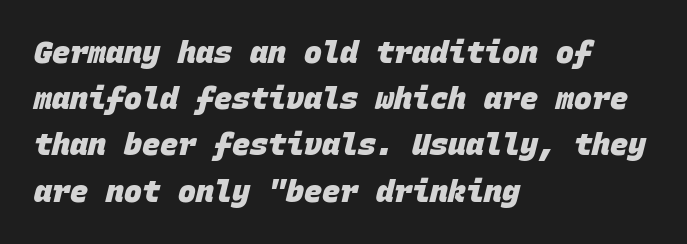
Left-aligned paragraph, ragged on the right. I'd call this a sans setting — the letters go barefoot. The passage shown is typed in a monospace face where columns stay perfectly aligned. Spacing between characters is what you'd get straight out of the box.
